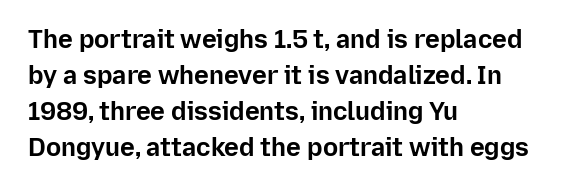
The image shows 25 px bold type, upright; set left-aligned, normal line spacing (1.44x), normal letter spacing, not underlined.
